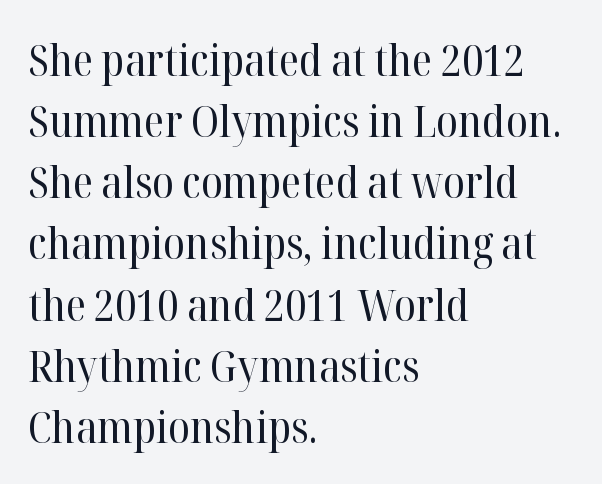
The image shows 44 px regular-weight serif type, upright; set left-aligned, normal line spacing (1.39x), normal letter spacing, not underlined; high stroke contrast and a medium x-height.
